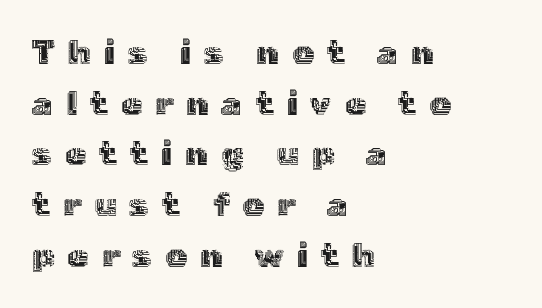
Spacing verdict: proportional, widths tailored to each character. Line starts are locked; line ends wander. The gaps between neighbouring characters are conspicuously large. Upright lettering throughout. The lines sit at an ordinary, default distance from one another. A bare baseline throughout the passage.
